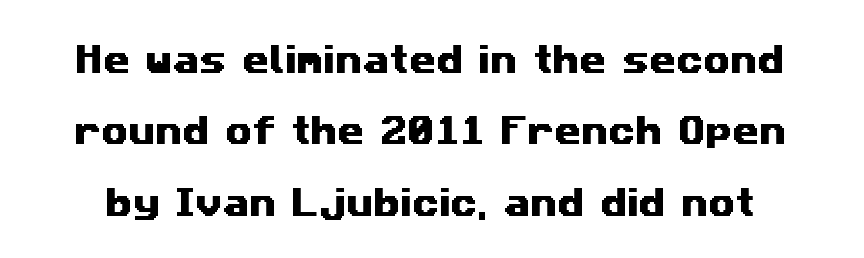
Classification — sans serif. Vertically, the passage feels expansive, rows floating well apart. The area under the type is left untouched. The face used here is rendered with its standard letterfit. The passage shown is typed in a proportional face where columns would drift.
